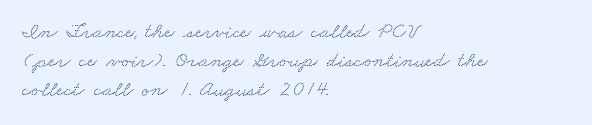
Q: Is the text underlined? A: No.
Q: How is the paragraph aligned? A: Left-aligned.
Q: Is the spacing between letters normal or unusually wide? A: Normal.
Q: Is the spacing between lines tight, normal or loose? A: Normal.
